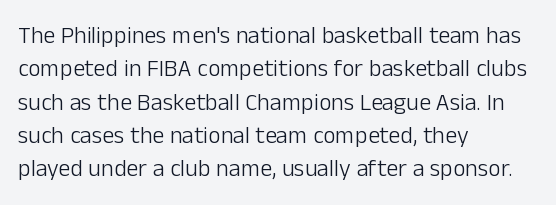
{"italic": "no", "bold": "no", "underline": "no", "align": "left", "line_spacing": "normal", "line_spacing_ratio": 1.39, "letter_spacing": "normal", "letter_spacing_em": 0.0, "glyph_px": 24}
